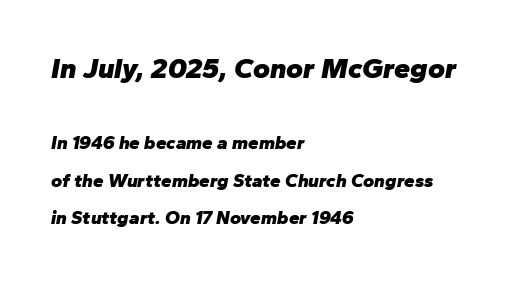
{"italic": "yes", "lean": "right", "slant_degrees": 10, "bold": "yes", "weight": "heavy", "width": "normal", "stroke_contrast": "low", "x_height": "medium", "monospaced": "no", "underline": "no", "align": "left", "line_spacing": "loose", "line_spacing_ratio": 1.97, "letter_spacing": "normal", "letter_spacing_em": 0.0, "larger_block": "first", "size_ratio": 1.53, "glyph_px": 29}
